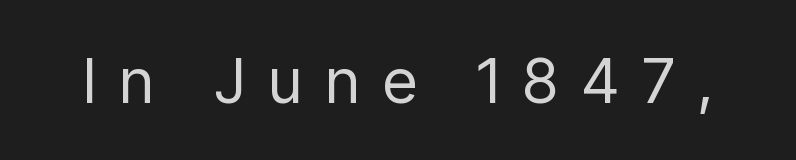
The image shows 62 px regular-weight, condensed sans-serif type, upright; set unusually wide letter spacing (+0.38 em), not underlined; low stroke contrast and a medium x-height.
